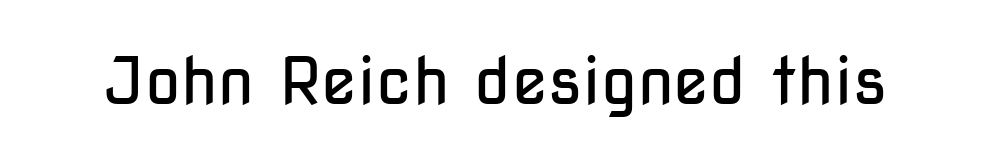
{"serif": "no", "italic": "no", "bold": "no", "weight": "regular", "width": "condensed", "stroke_contrast": "low", "x_height": "medium", "monospaced": "no", "underline": "no", "letter_spacing": "normal", "letter_spacing_em": 0.0, "glyph_px": 65}
